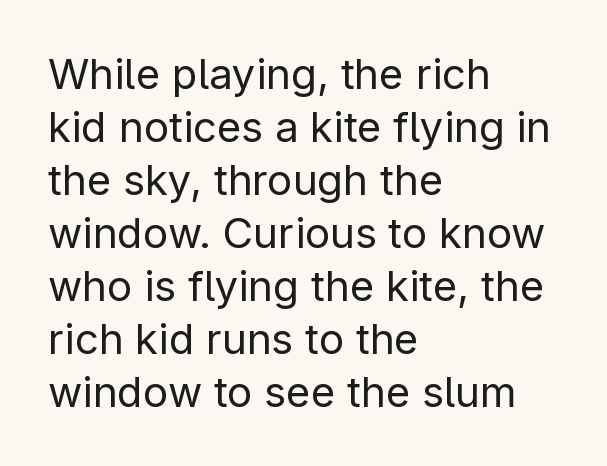
{"serif": "no", "italic": "no", "bold": "no", "weight": "regular", "width": "normal", "stroke_contrast": "low", "x_height": "medium", "monospaced": "no", "underline": "no", "align": "left", "line_spacing": "normal", "line_spacing_ratio": 1.26, "letter_spacing": "normal", "letter_spacing_em": 0.0, "glyph_px": 42}
